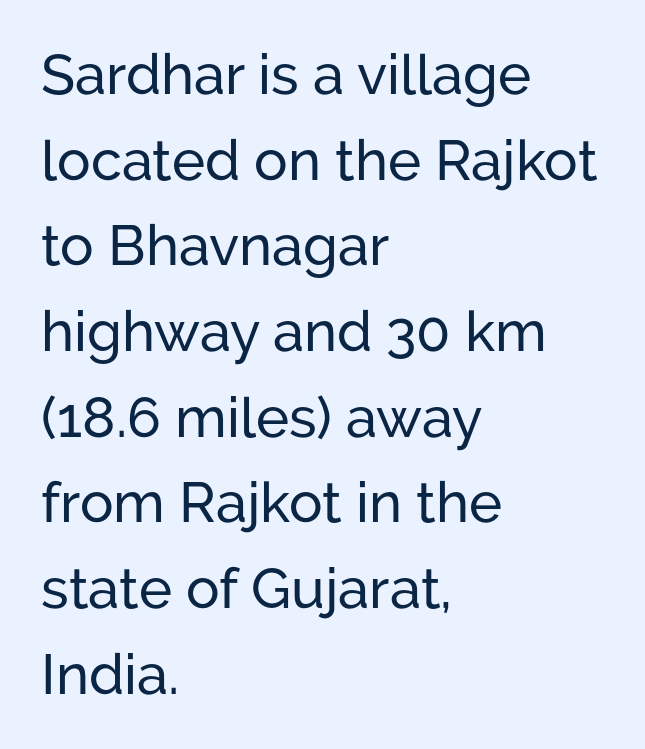
{"serif": "no", "italic": "no", "width": "normal", "stroke_contrast": "low", "x_height": "medium", "monospaced": "no", "underline": "no", "align": "left", "line_spacing": "normal", "line_spacing_ratio": 1.53, "letter_spacing": "normal", "letter_spacing_em": 0.0, "glyph_px": 56}
